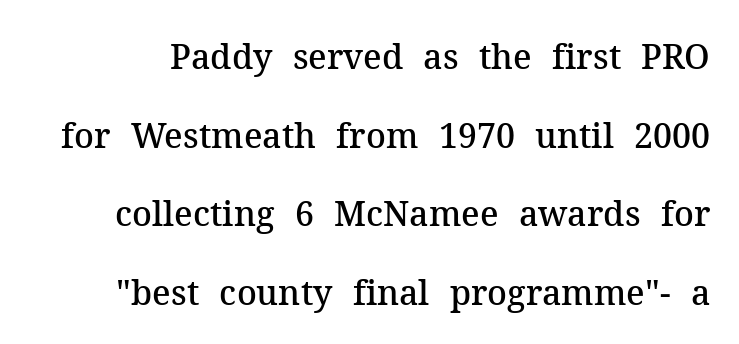
This rendering leaves character spacing at its baseline value. You can tell from the footed stems that serif type was used. A clean baseline with only descenders dipping below it. Regarding leading, the lines here are spaced well apart. Every letter is mildly thick-stroked: semibold rather than bold.
